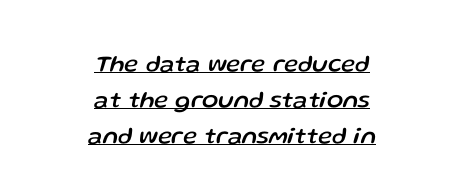
Vertical spacing — default. Between one letter and the next there's only the usual sliver of space. The lettering tilts uniformly, giving the passage an italic look. Neither beginnings nor endings align; midpoints do. Quick note: underline on.
